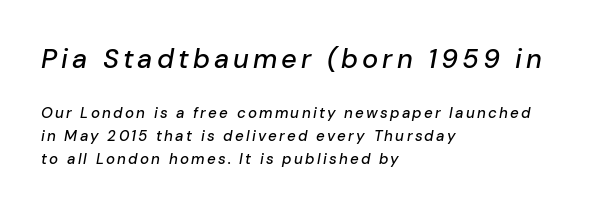
{"italic": "yes", "lean": "right", "slant_degrees": 10, "underline": "no", "align": "left", "line_spacing": "normal", "line_spacing_ratio": 1.51, "larger_block": "first", "size_ratio": 1.8, "glyph_px": 27}
